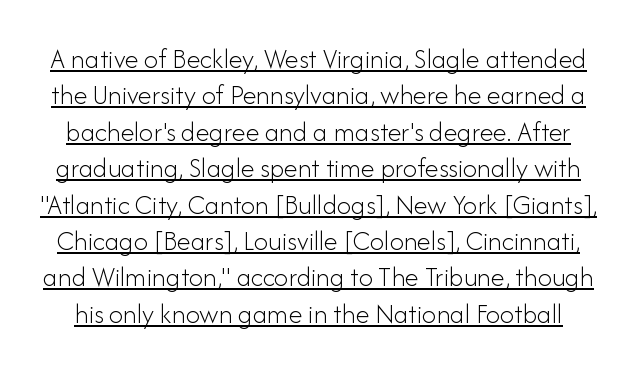
The image shows 28 px light sans-serif type, upright; set normal line spacing (1.3x), normal letter spacing, underlined; low stroke contrast and a small x-height.
